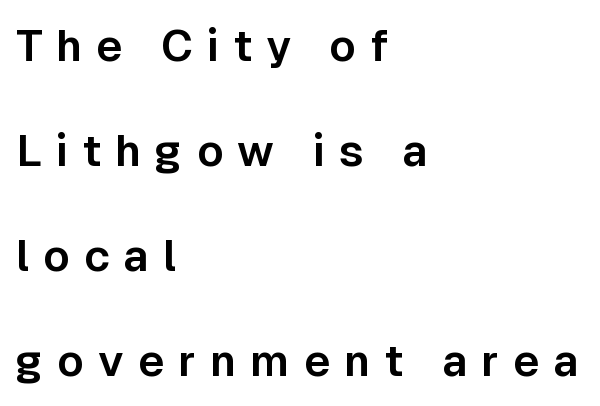
Q: Is the text italic (slanted)? A: No, it is upright.
Q: Is the typeface a serif or a sans-serif typeface? A: Sans-serif.
Q: Is the text underlined? A: No.
Q: How is the paragraph aligned? A: Left-aligned.
Q: Is the spacing between letters normal or unusually wide? A: Unusually wide.
Q: Is the spacing between lines tight, normal or loose? A: Loose.
Q: Width (condensed, normal, or wide)? A: Normal.
Q: Stroke contrast? A: Low.
Q: x-height? A: Medium.
Q: Monospaced? A: No.
